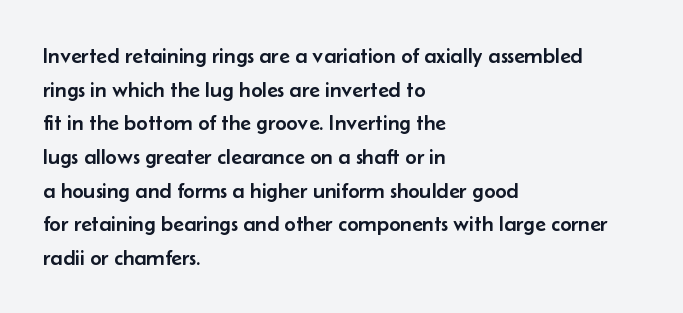
Q: Is the text italic (slanted)? A: No, it is upright.
Q: Is the text underlined? A: No.
Q: How is the paragraph aligned? A: Left-aligned.
Q: Is the spacing between letters normal or unusually wide? A: Normal.
Q: Is the spacing between lines tight, normal or loose? A: Normal.
